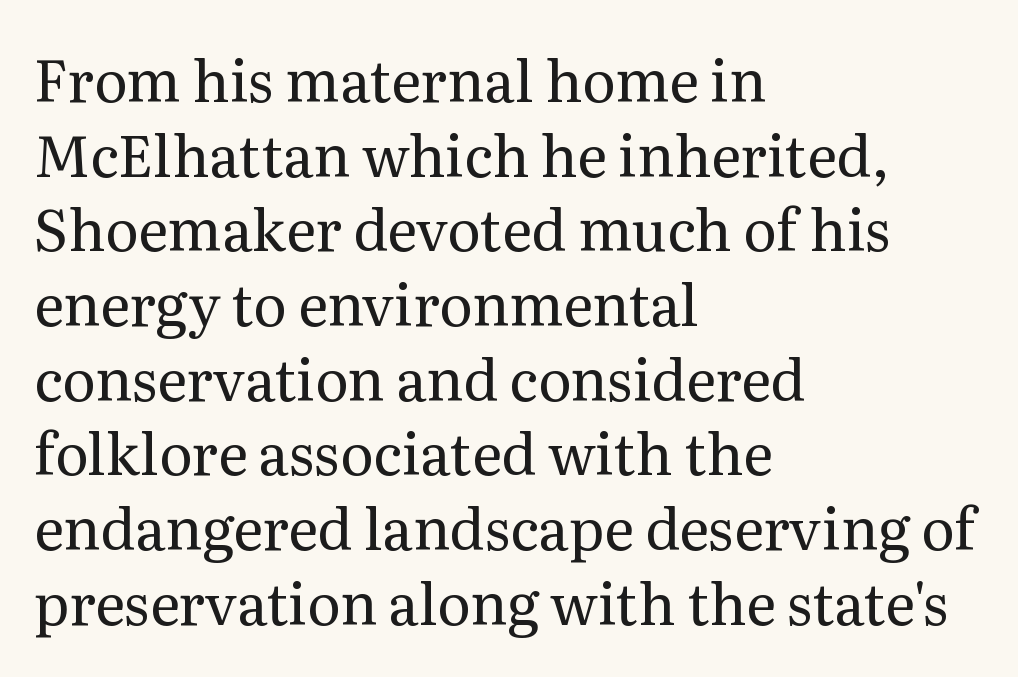
Weight: not bold — regular or lighter. The type is set solid horizontally, with unmodified tracking. Leading: standard. Stroke terminals: seriffed.
